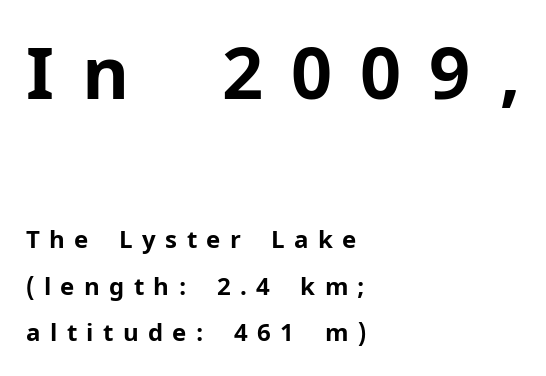
The passage shown is emphatically bold. Check the space under the baseline: it is left empty. A sans-serif font was chosen for this passage. Reading down the column, the eye jumps a long way to each next line. A typesetter would call this proportional, since set widths differ per character. If you drew a ruler down the left edge, every line would touch it.
